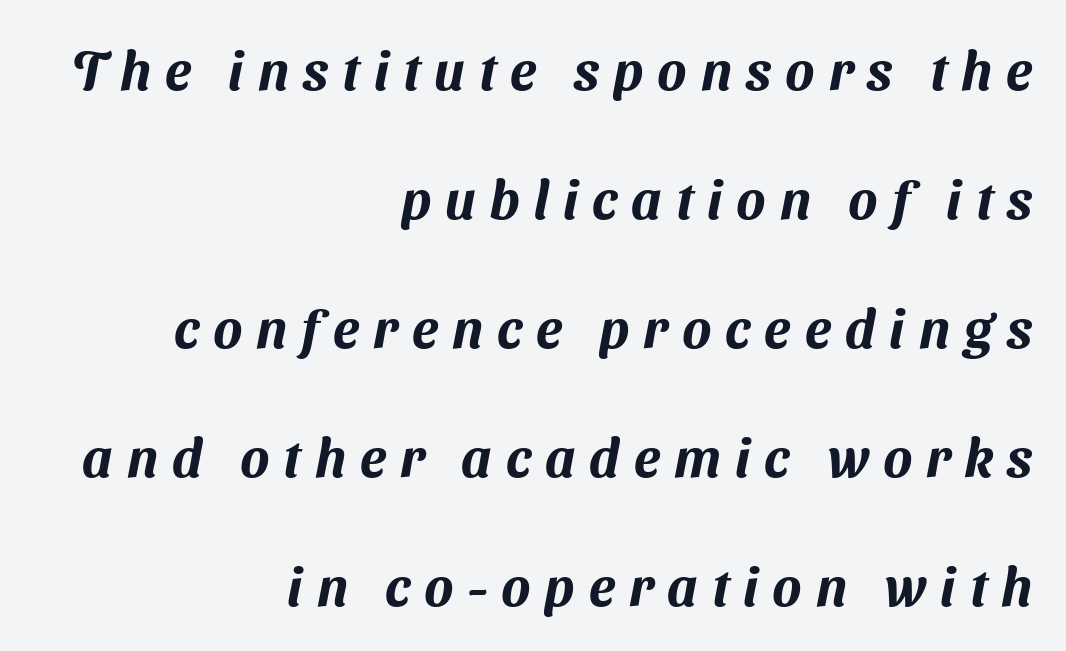
The image shows 54 px sans-serif type; set right-aligned, loose line spacing (2.39x), unusually wide letter spacing (+0.26 em), not underlined; medium stroke contrast and a medium x-height.
